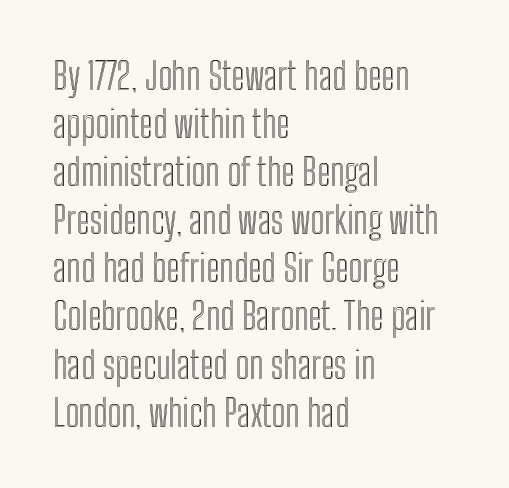
Does the lettering tilt? It doesn't — this is upright. Is this a fixed-width face? No — the glyphs have proportional, varying widths. A normal amount of white space separates one row of letters from the next. Tracking value appears to be zero — textbook default spacing.
